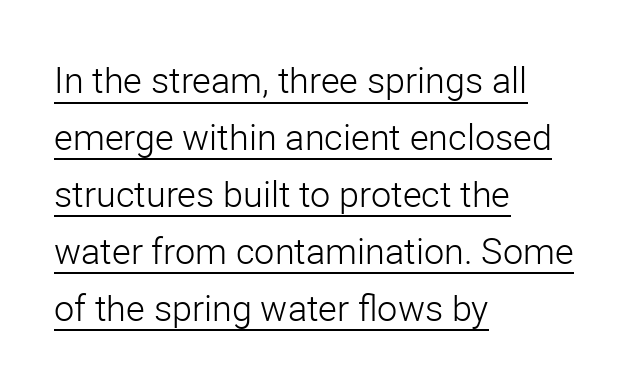
Q: Is the text bold? A: No.
Q: Is the text italic (slanted)? A: No, it is upright.
Q: Is the typeface a serif or a sans-serif typeface? A: Sans-serif.
Q: Is the text underlined? A: Yes.
Q: How is the paragraph aligned? A: Left-aligned.
Q: Is the spacing between letters normal or unusually wide? A: Normal.
Q: Is the spacing between lines tight, normal or loose? A: Normal.
Q: Width (condensed, normal, or wide)? A: Normal.
Q: Stroke contrast? A: Low.
Q: x-height? A: Medium.
Q: Monospaced? A: No.
